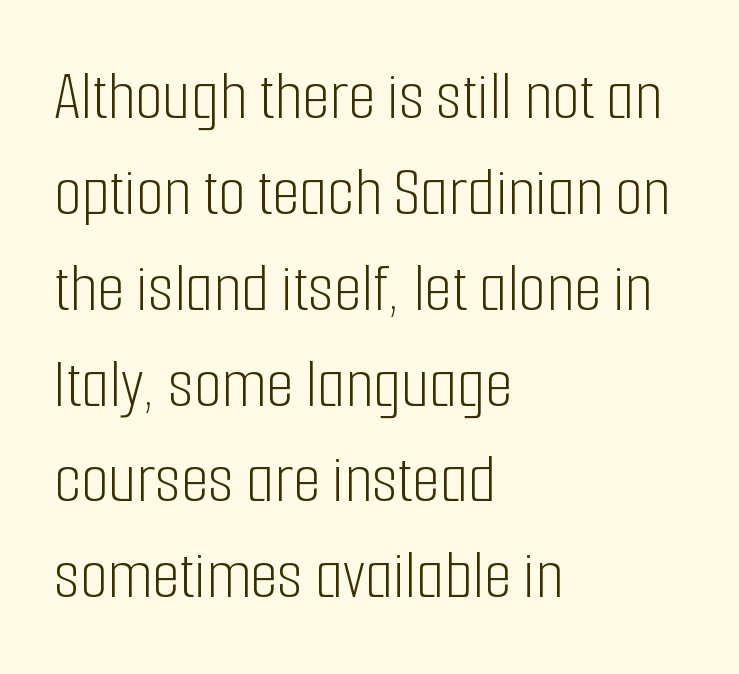
This sample keeps an unexceptional amount of space between lines. Is there any slant? The stems are plumb. Each line starts at the same left margin while the right side varies. Nothing sits at the stroke ends, so this counts as sans-serif. The passage shown is typed in a proportional face where columns would drift. Letter spacing: default.
